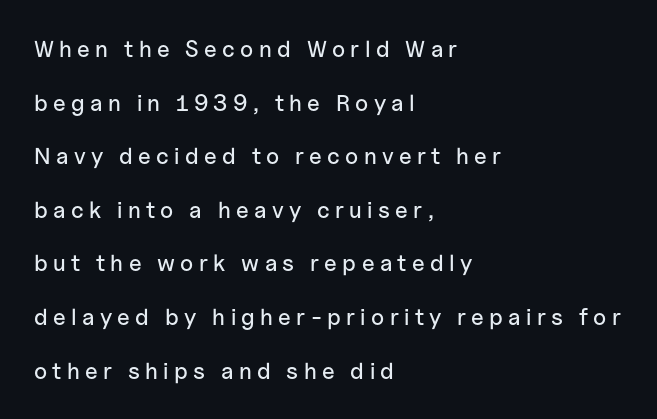
Glance below the letters and you will spot only blank space. Tracking value appears strongly positive — letters spread wide. The rag falls on the right side of this text block. Does the lettering tilt? It doesn't — this is upright.
